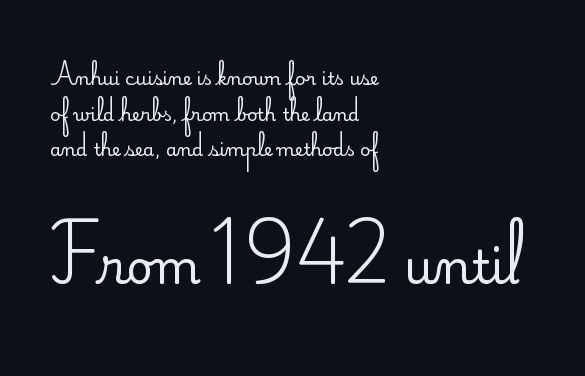
{"serif": "no", "italic": "no", "bold": "no", "weight": "regular", "width": "normal", "stroke_contrast": "low", "x_height": "small", "monospaced": "no", "underline": "no", "align": "left", "line_spacing": "loose", "line_spacing_ratio": 1.98, "letter_spacing": "normal", "letter_spacing_em": 0.0, "larger_block": "second", "size_ratio": 2.56, "glyph_px": 46}
